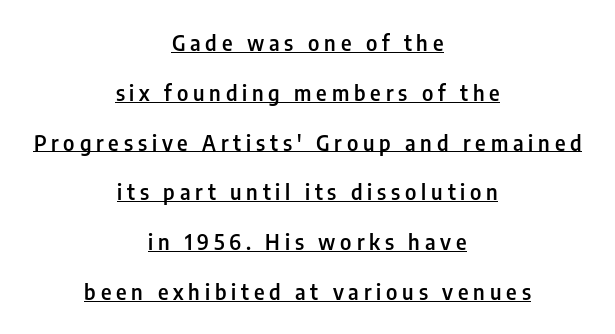
The image shows 21 px text type, upright; set centered, loose line spacing (2.37x), unusually wide letter spacing (+0.23 em), underlined.
